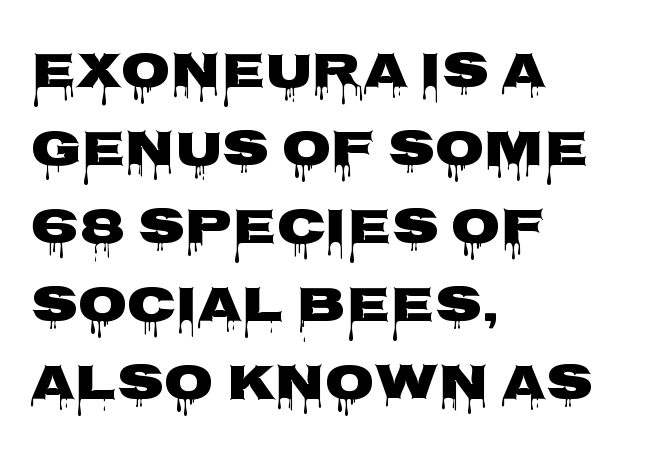
The rows are spaced the way most documents space them. Honestly, the letter spacing is just normal — you wouldn't notice it. Nope, no serifs anywhere on these letters. The rendering uses natural spacing where letterforms have individual widths. Has an underline been added? It has not. These lines were composed using upright roman letters.
